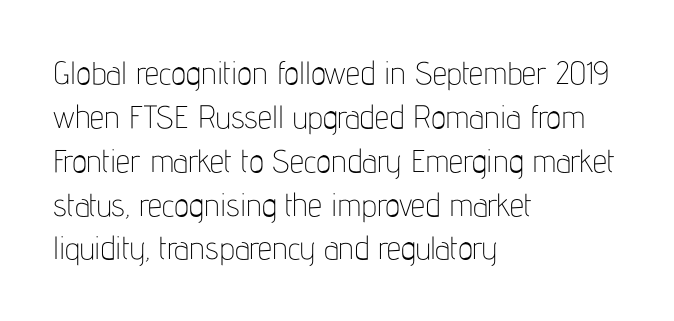
{"serif": "no", "italic": "no", "bold": "no", "weight": "thin", "width": "condensed", "stroke_contrast": "low", "x_height": "medium", "monospaced": "no", "underline": "no", "align": "left", "line_spacing": "normal", "line_spacing_ratio": 1.37, "letter_spacing": "normal", "letter_spacing_em": 0.0, "glyph_px": 32}
